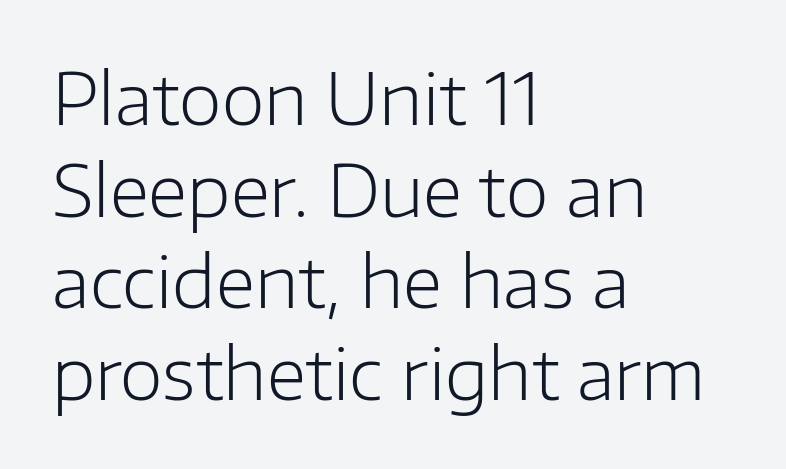
{"serif": "no", "italic": "no", "bold": "no", "weight": "light", "width": "normal", "stroke_contrast": "low", "x_height": "medium", "monospaced": "no", "underline": "no", "align": "left", "line_spacing": "normal", "line_spacing_ratio": 1.31, "letter_spacing": "normal", "letter_spacing_em": 0.0, "glyph_px": 70}
